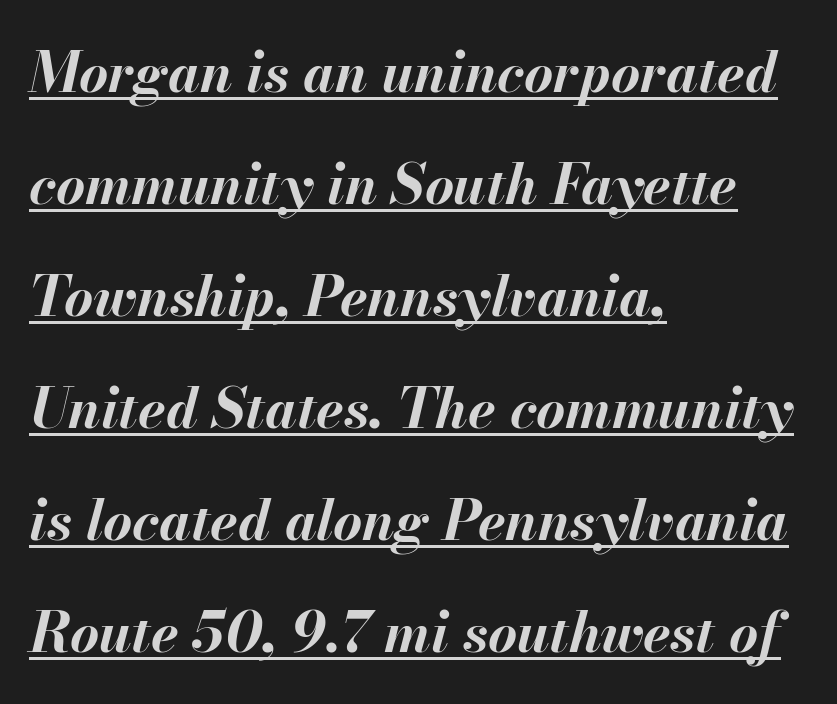
{"italic": "yes", "lean": "right", "slant_degrees": 13, "bold": "yes", "weight": "bold", "width": "normal", "stroke_contrast": "medium", "x_height": "small", "monospaced": "no", "underline": "yes", "align": "left", "line_spacing": "loose", "line_spacing_ratio": 2.0, "letter_spacing": "normal", "letter_spacing_em": 0.0, "glyph_px": 56}
